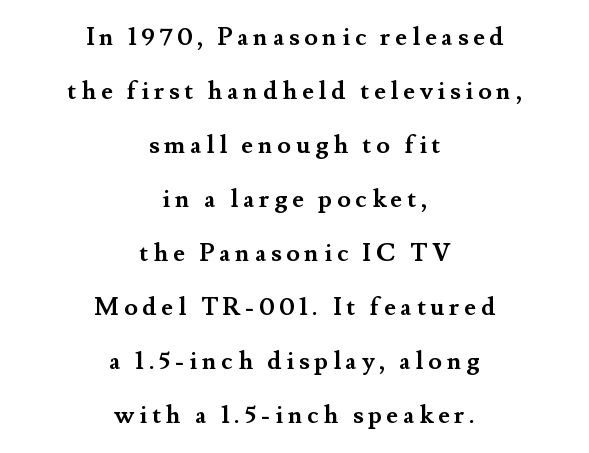
Caption: multi-line text, centered on the measure. Notice the wide empty band between every row — that's loose leading. The string is rendered with underlining switched off. In terms of weight, the rendering is a true, heavy bold. This is roman type, the default non-slanted kind.
